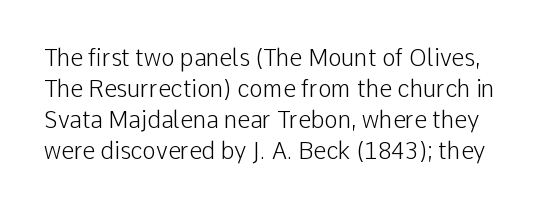
The image shows 23 px text type, upright; set normal line spacing (1.35x), normal letter spacing, not underlined.
